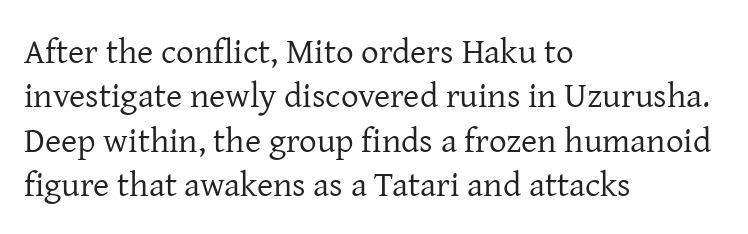
The baseline area is clear. Horizontal alignment here is leftward, the default for most running prose. Here the glyphs are tracked normally, forming tight word shapes. The typesetting does not lean heavy: it is not bold.
